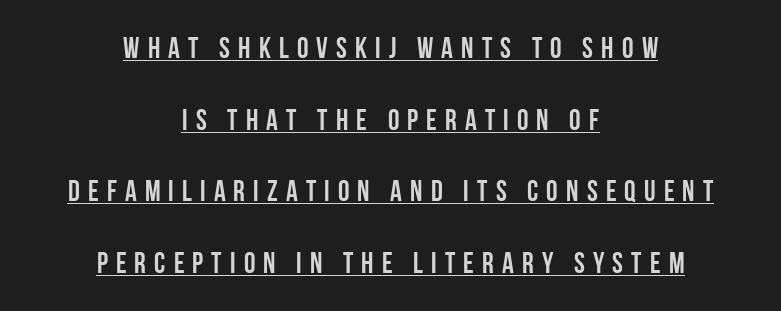
The image shows 29 px semibold, condensed sans-serif type, upright; set centered, loose line spacing (2.47x), unusually wide letter spacing (+0.28 em), underlined; low stroke contrast and a large x-height.
